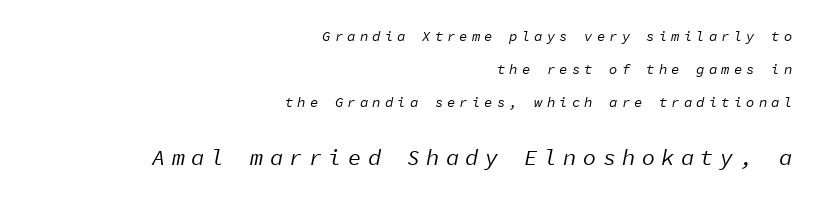
{"italic": "yes", "lean": "right", "slant_degrees": 11, "bold": "no", "underline": "no", "align": "right", "line_spacing": "loose", "line_spacing_ratio": 2.34, "letter_spacing": "wide", "letter_spacing_em": 0.29, "larger_block": "second", "size_ratio": 1.57, "glyph_px": 22}
